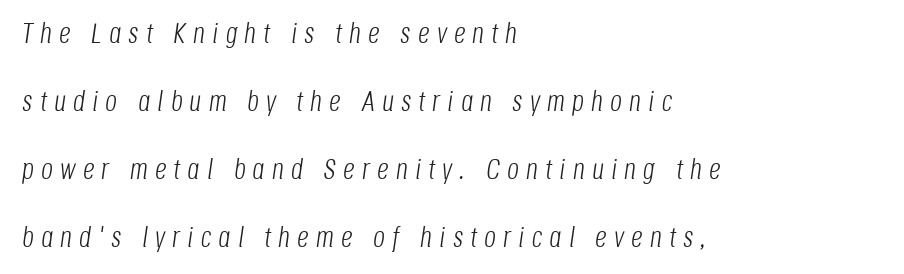
The specimen omits any rule beneath the text block's lines. Between one letter and the next there's a generous, obvious gap. Note the varied advance widths — an 'i' is clearly narrower than an 'm'. This sample is left-justified, so line endings fall wherever the words run out. Caption: face not bold, strokes unweighted. The lettering tilts uniformly, giving the passage an italic look.
